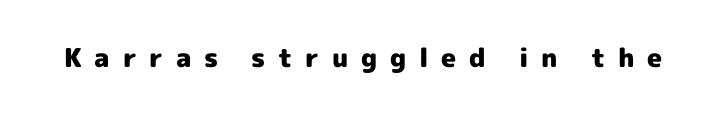
{"italic": "no", "bold": "yes", "underline": "no", "letter_spacing": "wide", "letter_spacing_em": 0.49, "glyph_px": 26}
